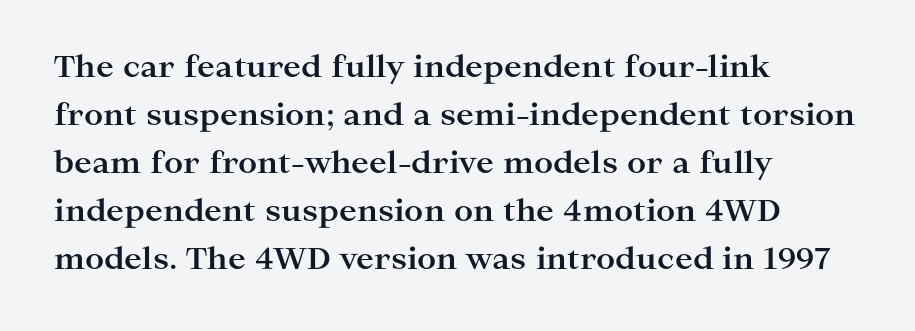
Q: Is the text bold? A: Yes.
Q: Is the text italic (slanted)? A: No, it is upright.
Q: Is the typeface a serif or a sans-serif typeface? A: Serif.
Q: Is the text underlined? A: No.
Q: How is the paragraph aligned? A: Left-aligned.
Q: Is the spacing between letters normal or unusually wide? A: Normal.
Q: Is the spacing between lines tight, normal or loose? A: Normal.
Q: Width (condensed, normal, or wide)? A: Wide.
Q: Stroke contrast? A: High.
Q: x-height? A: Medium.
Q: Monospaced? A: No.
